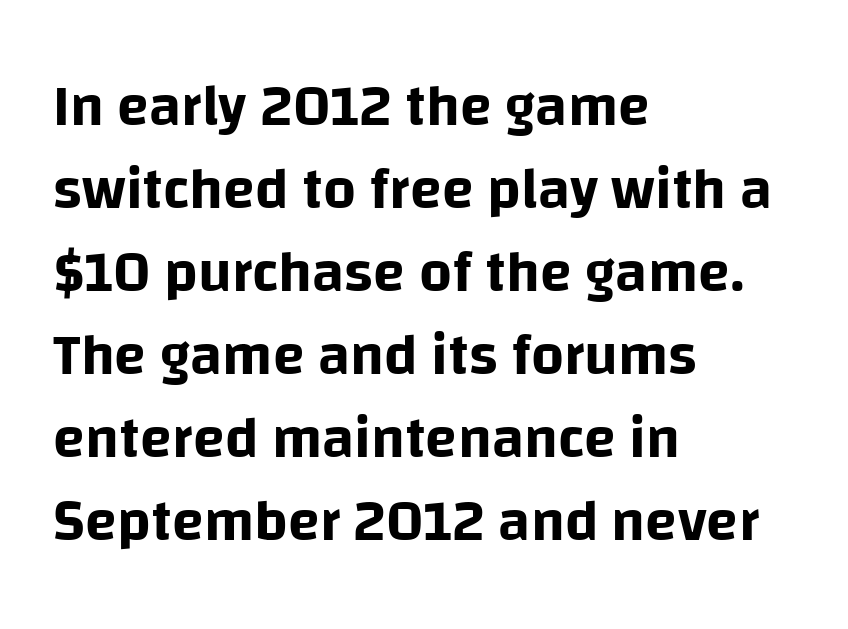
Q: Is the text italic (slanted)? A: No, it is upright.
Q: Is the typeface a serif or a sans-serif typeface? A: Sans-serif.
Q: Is the text underlined? A: No.
Q: How is the paragraph aligned? A: Left-aligned.
Q: Is the spacing between letters normal or unusually wide? A: Normal.
Q: Is the spacing between lines tight, normal or loose? A: Normal.
Q: Width (condensed, normal, or wide)? A: Normal.
Q: Stroke contrast? A: Low.
Q: x-height? A: Large.
Q: Monospaced? A: No.
